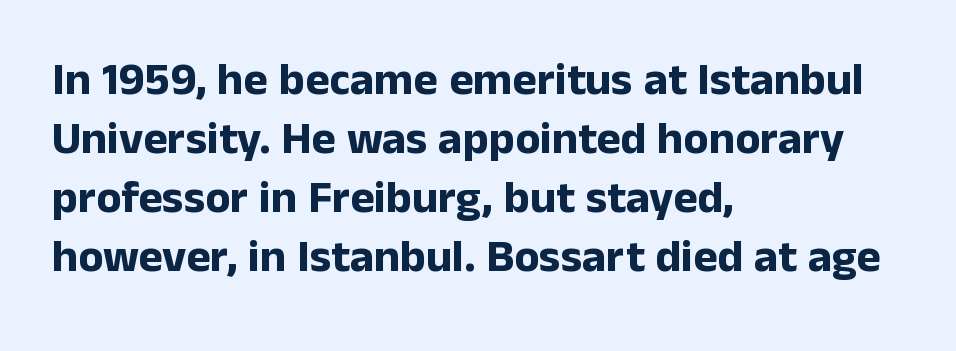
These lines carry a lot of weight — the face is fully bold. The face used here is a sans, in the tradition of grotesques and geometrics. Nope, not italic — everything's standing straight. Line beginnings align vertically; line endings do not. Proportional: the letters do not fall into vertical columns. The block of text has a typical density, with ordinary space between rows.
